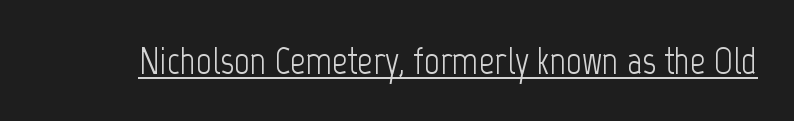
The image shows 38 px light, condensed sans-serif type, upright; set normal letter spacing, underlined; low stroke contrast and a medium x-height.
